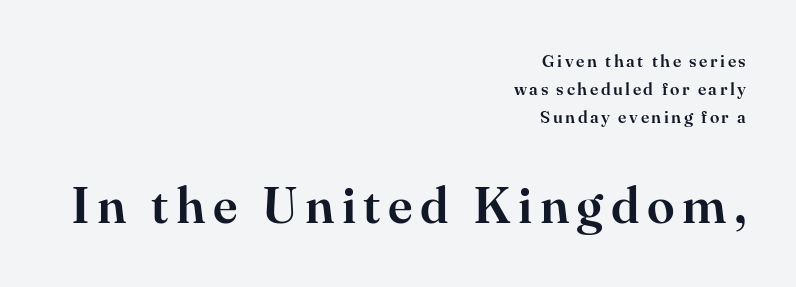
The designer left line spacing at the default. Caption: multi-line text, flush right, ragged left. Unlike italic type, these characters show no tilt at all. Visually, the bottom section dominates because its glyphs are scaled up.
